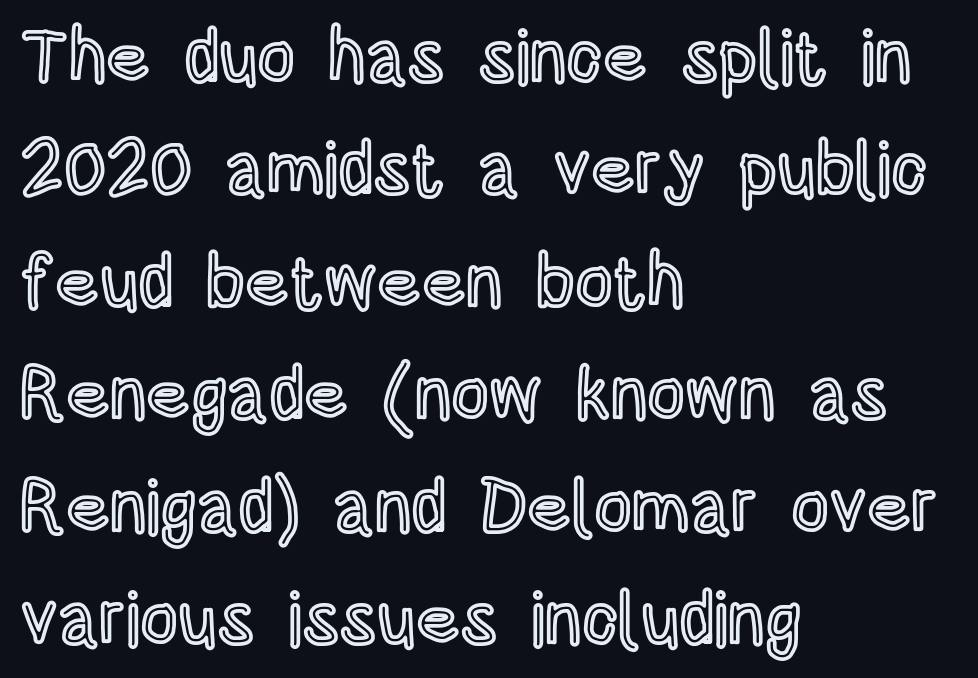
The face used here is rendered with its standard letterfit. Vertically, the passage feels balanced, rows spaced as you'd expect. One-word summary of the alignment: left. This rendering features lettering with no underline. Here the designer chose a conventional face with non-uniform glyph widths. In terms of posture, this sample is upright.
